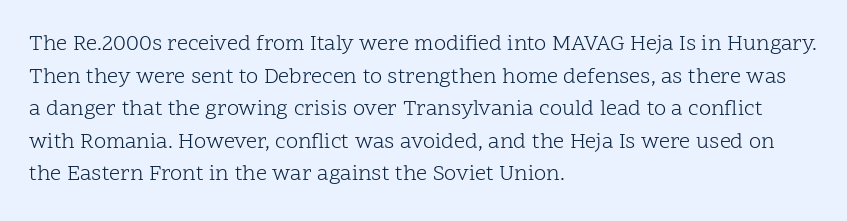
The image shows 22 px text type, upright; set left-aligned, normal line spacing (1.48x), normal letter spacing, not underlined.
